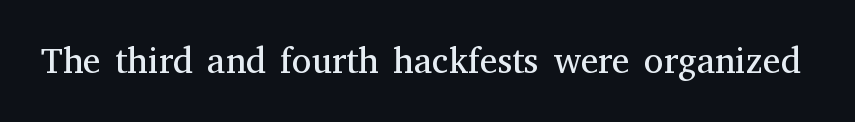
Anything drawn beneath the words? Only blank space. The weight would be labelled regular, book, light, or lighter still. Looks like regular typesetting: each glyph gets only the width it needs. Is the letter spacing exaggerated? No — it looks like the ordinary default. Typographically, this falls in the serif category. The axis of the letterforms is exactly vertical.
